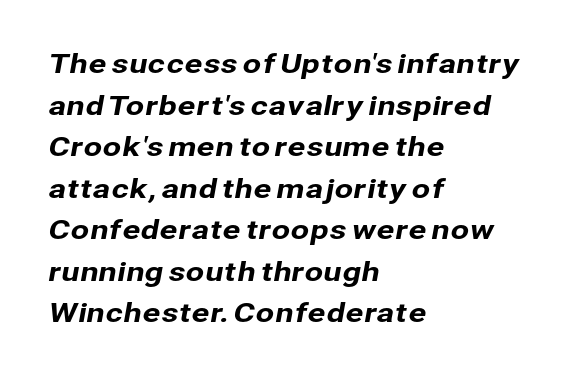
Does the leading feel generous? No, just average. The lines in this sample share a left origin and differ only in where they stop. The specimen omits any rule beneath the text block's lines. The horizontal fit of the characters is conventional and even.
